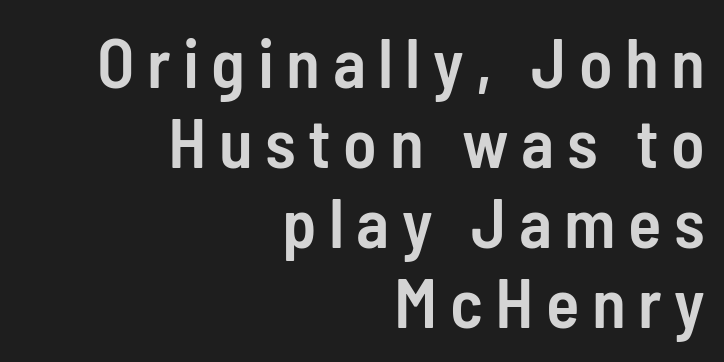
Stroke terminals: plain, sans-serif. The glyphs are unaccompanied by any horizontal stroke below them. The rendering uses natural spacing where letterforms have individual widths. Posture: upright roman. Slightly chunky letters — semibold, I'd say, not full bold.
